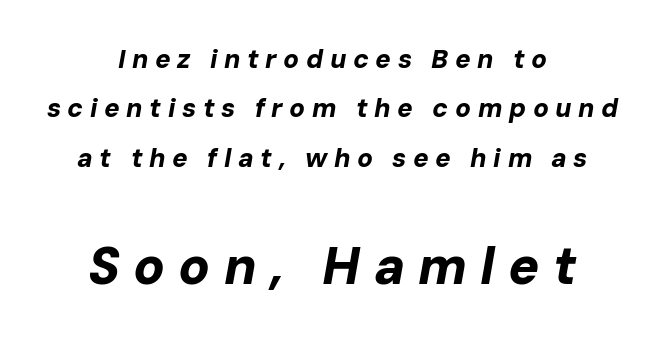
Q: Is the text bold? A: Yes.
Q: Is the text italic (slanted)? A: Yes, it leans right by about 10 degrees.
Q: Is the text underlined? A: No.
Q: How is the paragraph aligned? A: Centered.
Q: Is the spacing between letters normal or unusually wide? A: Unusually wide.
Q: Is the spacing between lines tight, normal or loose? A: Loose.
Q: Which block of text is set in a larger size, the first (top) or the second (bottom)? A: The second (bottom) one.
Q: Width (condensed, normal, or wide)? A: Normal.
Q: Stroke contrast? A: Low.
Q: x-height? A: Medium.
Q: Monospaced? A: No.
